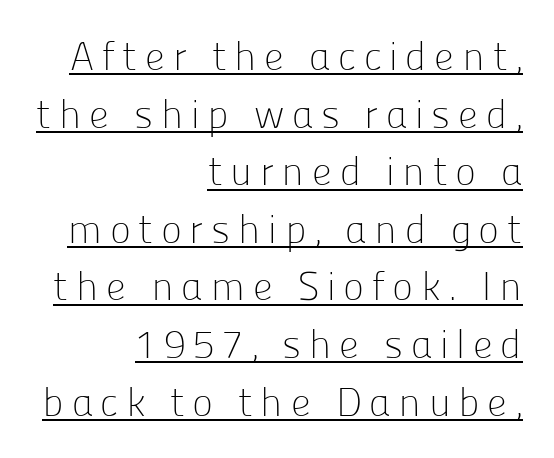
Stroke terminals: plain, sans-serif. The rendered words wear a rule along their underside. Note the varied advance widths — an 'i' is clearly narrower than an 'm'. Is the stroke heavy? The answer is a plain regular-or-lighter. The letters stand upright; this is a roman face.
